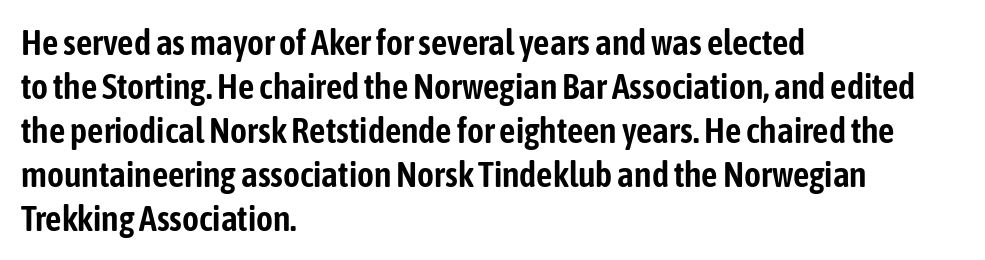
{"serif": "no", "italic": "no", "width": "condensed", "stroke_contrast": "low", "x_height": "medium", "monospaced": "no", "underline": "no", "align": "left", "line_spacing_ratio": 1.22, "letter_spacing": "normal", "letter_spacing_em": 0.0, "glyph_px": 36}
